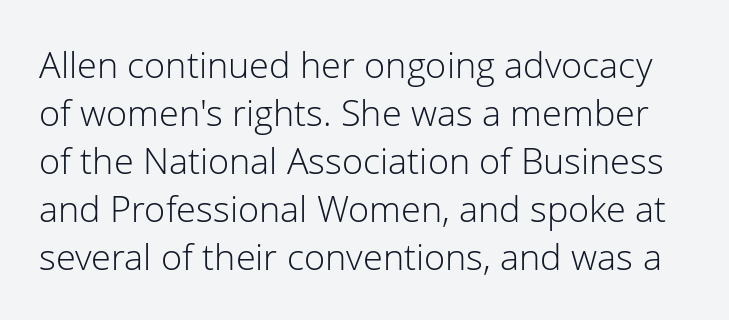
The image shows 36 px light sans-serif type, upright; set normal line spacing (1.33x), normal letter spacing, not underlined; low stroke contrast and a medium x-height.
